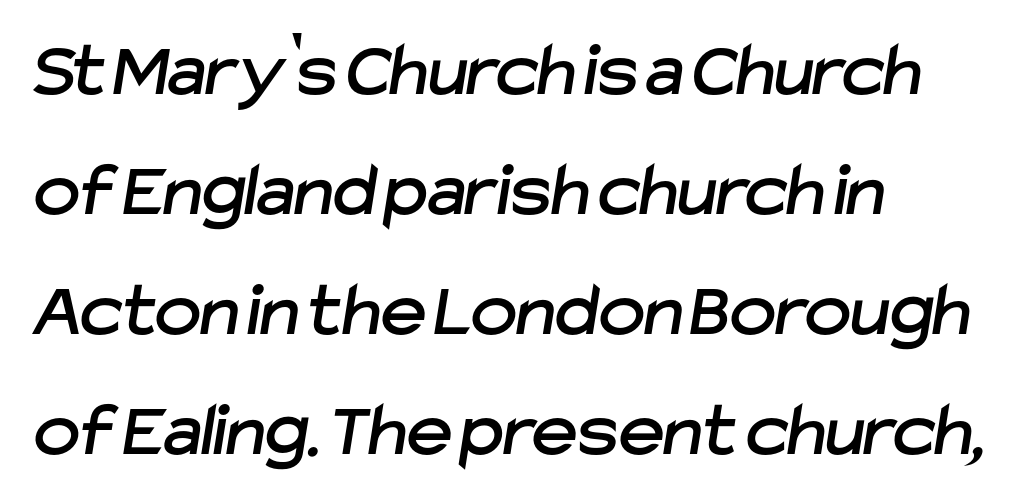
{"serif": "no", "width": "normal", "stroke_contrast": "low", "x_height": "medium", "monospaced": "no", "underline": "no", "align": "left", "line_spacing": "normal", "line_spacing_ratio": 1.54, "letter_spacing": "normal", "letter_spacing_em": 0.0, "glyph_px": 78}
